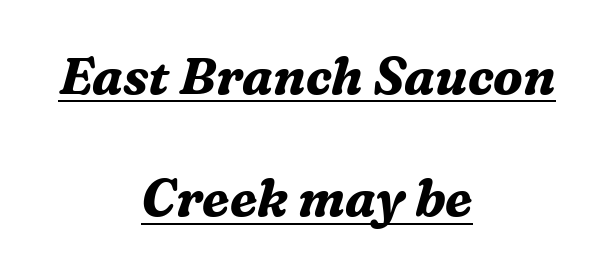
The image shows 51 px bold serif type, italic (leaning right); set centered, loose line spacing (2.4x), normal letter spacing, underlined; medium stroke contrast and a medium x-height.
